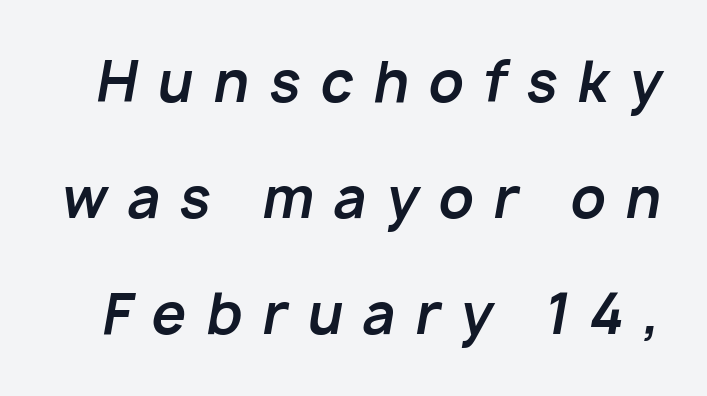
{"italic": "yes", "lean": "right", "slant_degrees": 10, "bold": "yes", "weight": "bold", "width": "normal", "stroke_contrast": "low", "x_height": "medium", "monospaced": "no", "underline": "no", "line_spacing": "loose", "line_spacing_ratio": 2.11, "letter_spacing": "wide", "letter_spacing_em": 0.36, "glyph_px": 55}
